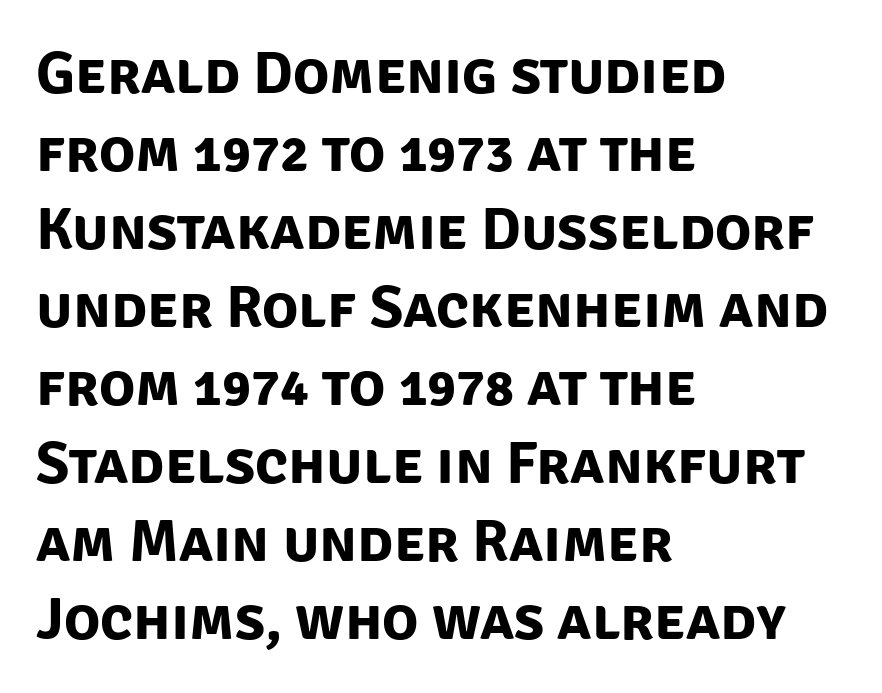
Q: Is the text bold? A: Yes.
Q: Is the typeface a serif or a sans-serif typeface? A: Sans-serif.
Q: Is the text underlined? A: No.
Q: How is the paragraph aligned? A: Left-aligned.
Q: Is the spacing between letters normal or unusually wide? A: Normal.
Q: Is the spacing between lines tight, normal or loose? A: Normal.
Q: Width (condensed, normal, or wide)? A: Normal.
Q: Stroke contrast? A: Low.
Q: x-height? A: Large.
Q: Monospaced? A: No.
